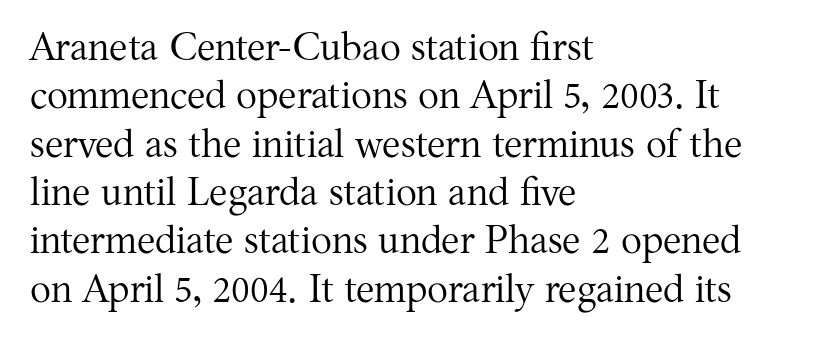
The image shows 39 px regular-weight serif type, upright; set left-aligned, line spacing 1.24x, normal letter spacing, not underlined; medium stroke contrast and a medium x-height.
